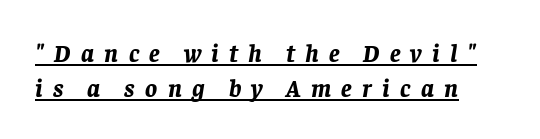
Q: Is the text bold? A: Yes.
Q: Is the text italic (slanted)? A: Yes, it leans right by about 8 degrees.
Q: Is the text underlined? A: Yes.
Q: Is the spacing between letters normal or unusually wide? A: Unusually wide.
Q: Is the spacing between lines tight, normal or loose? A: Normal.
